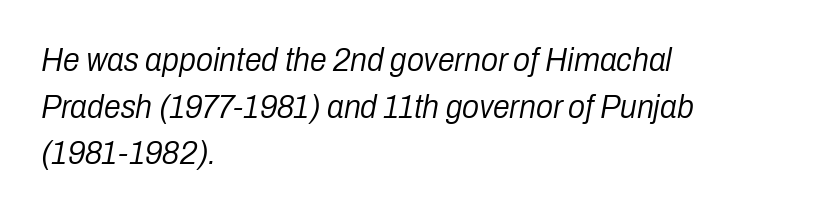
The image shows 34 px light, condensed type, italic (leaning right); set left-aligned, normal line spacing (1.37x), normal letter spacing, not underlined; low stroke contrast and a medium x-height.
